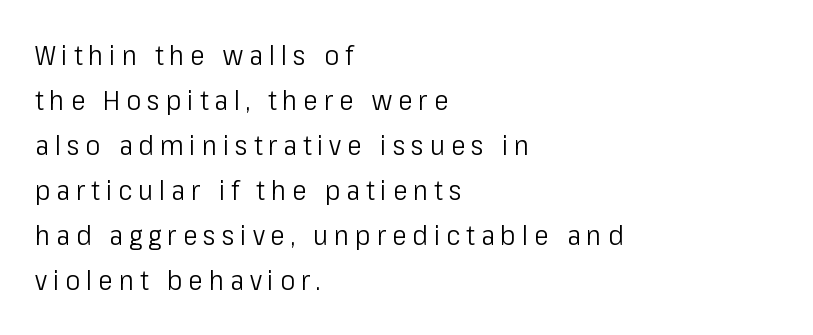
The image shows 28 px light, condensed sans-serif type, upright; set left-aligned, normal line spacing (1.61x), unusually wide letter spacing (+0.21 em), not underlined; low stroke contrast and a medium x-height.
